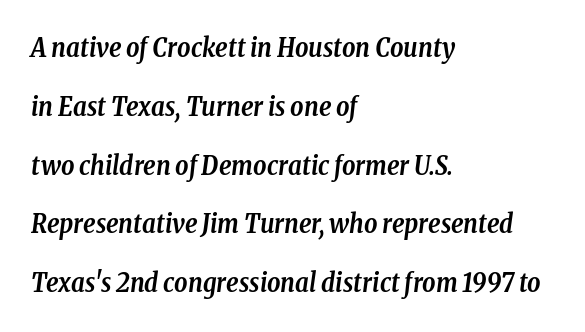
The image shows 26 px bold type, italic (leaning right); set left-aligned, loose line spacing (2.26x), normal letter spacing, not underlined.
